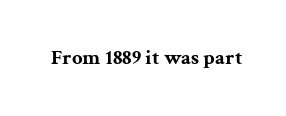
The image shows 21 px bold type, upright; set normal letter spacing, not underlined.
